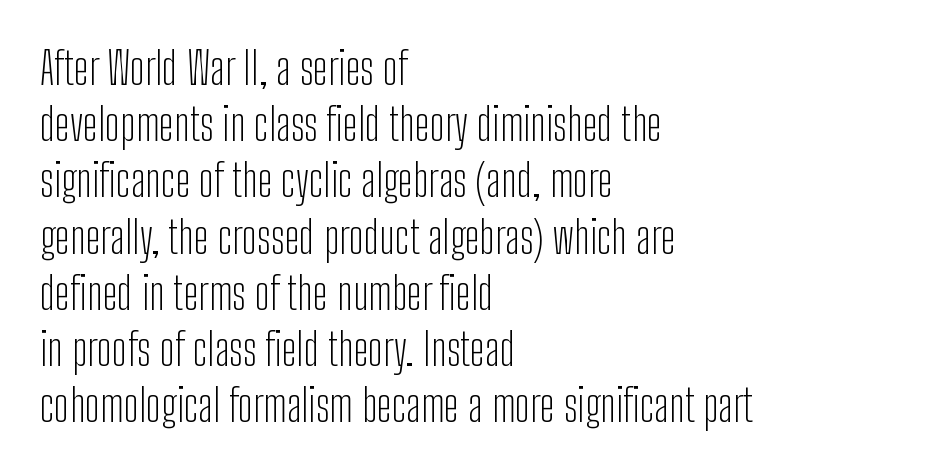
Is the stroke heavy? The answer is a plain regular-or-lighter. Here the designer chose a conventional face with non-uniform glyph widths. Look at the bottom of the vertical strokes: they stop flat, with no serifs. A typesetter would call this leading conventional body-copy spacing. The axis of the letterforms is exactly vertical. This rendering uses left alignment, leaving the right contour irregular.
